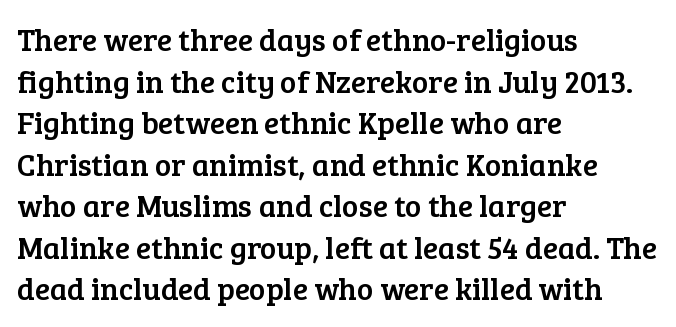
Q: Is the text italic (slanted)? A: No, it is upright.
Q: Is the typeface a serif or a sans-serif typeface? A: Serif.
Q: Is the text underlined? A: No.
Q: How is the paragraph aligned? A: Left-aligned.
Q: Is the spacing between letters normal or unusually wide? A: Normal.
Q: Is the spacing between lines tight, normal or loose? A: Normal.
Q: Width (condensed, normal, or wide)? A: Normal.
Q: Stroke contrast? A: Low.
Q: x-height? A: Medium.
Q: Monospaced? A: No.
